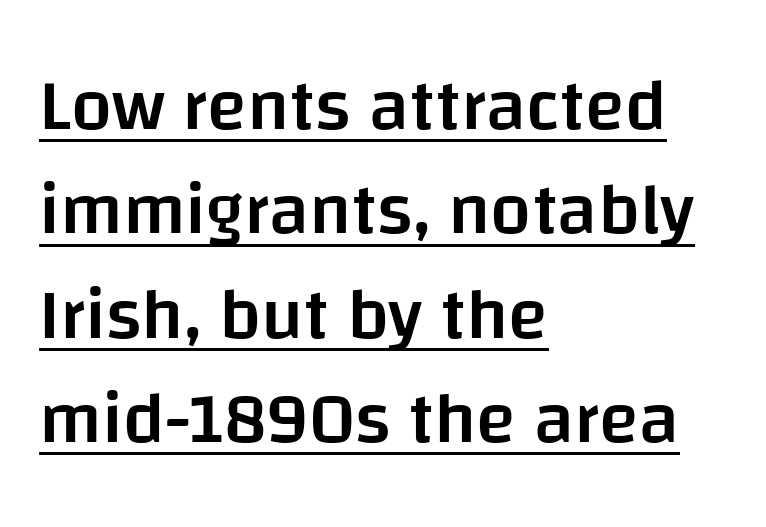
The image shows 73 px semibold sans-serif type, upright; set left-aligned, normal line spacing (1.43x), normal letter spacing, underlined; low stroke contrast and a large x-height.
